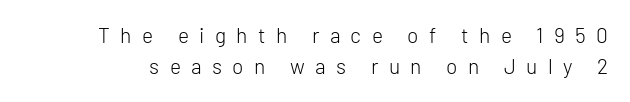
{"italic": "no", "bold": "no", "underline": "no", "line_spacing": "normal", "line_spacing_ratio": 1.48, "letter_spacing": "wide", "letter_spacing_em": 0.49, "glyph_px": 21}
